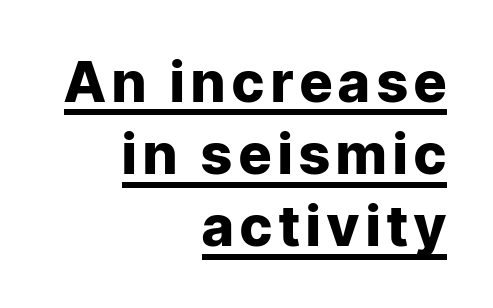
{"serif": "no", "italic": "no", "bold": "yes", "weight": "heavy", "width": "normal", "stroke_contrast": "low", "x_height": "medium", "monospaced": "no", "underline": "yes", "align": "right", "line_spacing": "normal", "line_spacing_ratio": 1.29, "glyph_px": 56}
